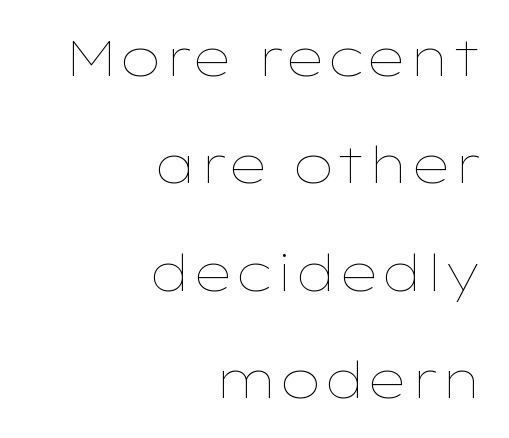
The rendering anchors every line to the right-hand side. When letters stand straight like this, we call the style roman or upright. Stem width sits at or under what a default text font uses. Unmarked baselines from the first word to the last.
